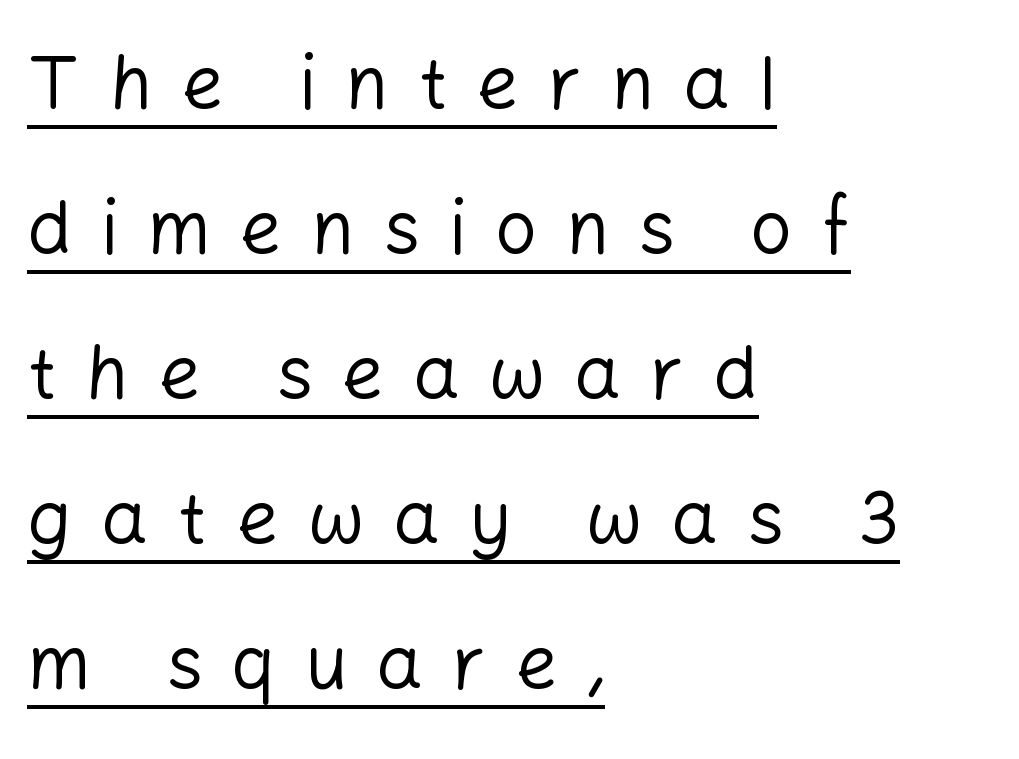
Summary of vertical rhythm: relaxed, with wide interline spacing. The axis of the letterforms is exactly vertical. No heavy texture on the line: the type isn't bold. Casual observation: everything's shoved over to the left. The text was rendered using a sans face with plain stroke endings. The rendered words wear a rule along their underside.
